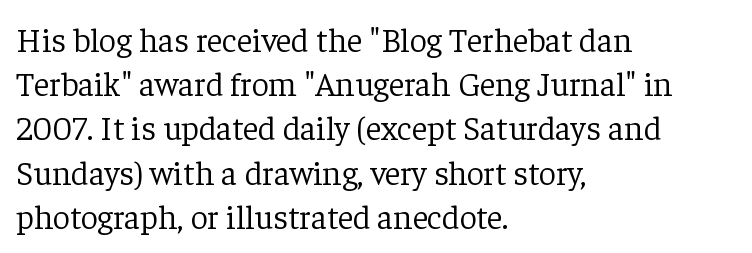
Q: Is the text bold? A: No.
Q: Is the text italic (slanted)? A: No, it is upright.
Q: Is the typeface a serif or a sans-serif typeface? A: Serif.
Q: Is the text underlined? A: No.
Q: How is the paragraph aligned? A: Left-aligned.
Q: Is the spacing between letters normal or unusually wide? A: Normal.
Q: Is the spacing between lines tight, normal or loose? A: Normal.
Q: Width (condensed, normal, or wide)? A: Normal.
Q: Stroke contrast? A: Low.
Q: x-height? A: Medium.
Q: Monospaced? A: No.
